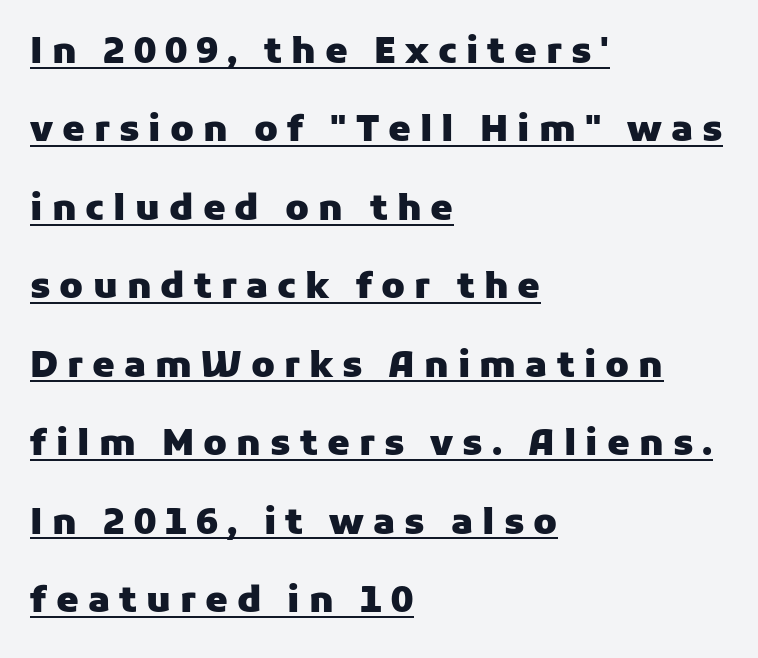
{"serif": "no", "italic": "no", "bold": "yes", "weight": "heavy", "width": "normal", "stroke_contrast": "low", "x_height": "medium", "monospaced": "no", "underline": "yes", "align": "left", "line_spacing": "loose", "line_spacing_ratio": 2.18, "letter_spacing": "wide", "letter_spacing_em": 0.25, "glyph_px": 36}
